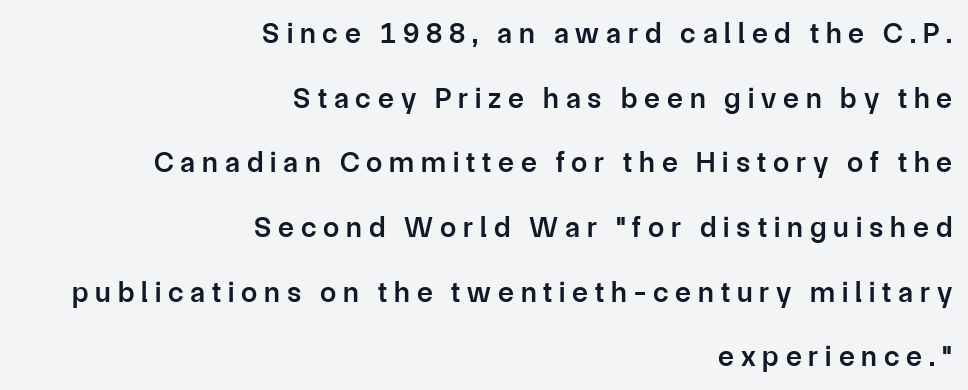
Look at the bottom of the vertical strokes: they stop flat, with no serifs. Proportional: the letters do not fall into vertical columns. Caption: expanded tracking, letters set apart. This block would shrink considerably if given ordinary leading; it's expanded now. These lines stack with their right ends in a neat column.
